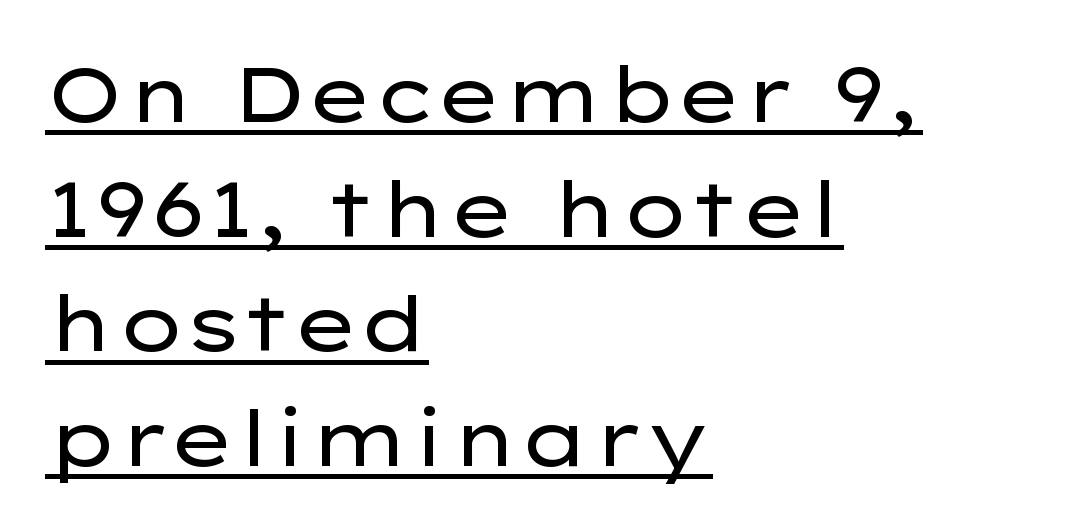
The image shows 77 px regular-weight, wide sans-serif type, upright; set left-aligned, normal line spacing (1.49x), normal letter spacing, underlined; low stroke contrast and a medium x-height.
